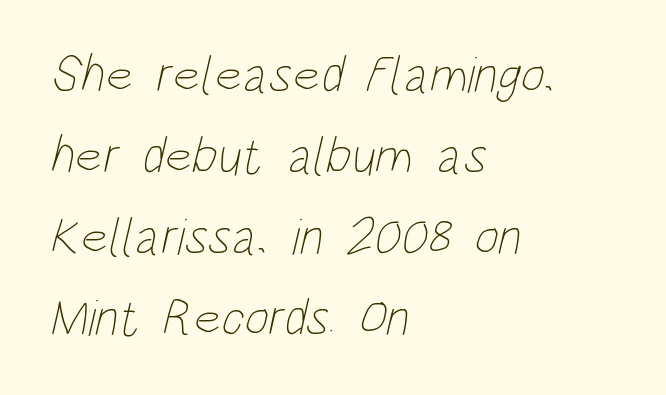
{"bold": "no", "weight": "thin", "width": "condensed", "stroke_contrast": "low", "x_height": "large", "monospaced": "no", "underline": "no", "align": "left", "line_spacing": "normal", "line_spacing_ratio": 1.56, "letter_spacing": "normal", "letter_spacing_em": 0.0, "glyph_px": 52}
